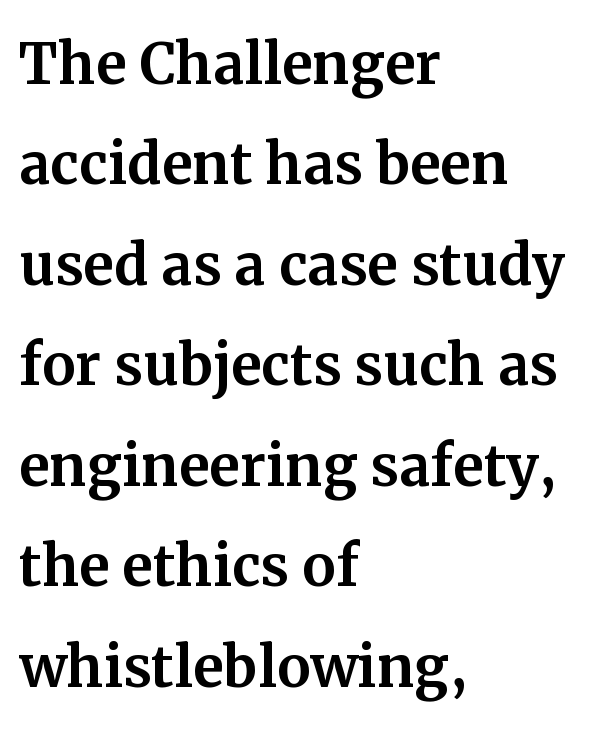
The image shows 75 px serif type, upright; set left-aligned, normal line spacing (1.34x), normal letter spacing, not underlined; medium stroke contrast and a medium x-height.
